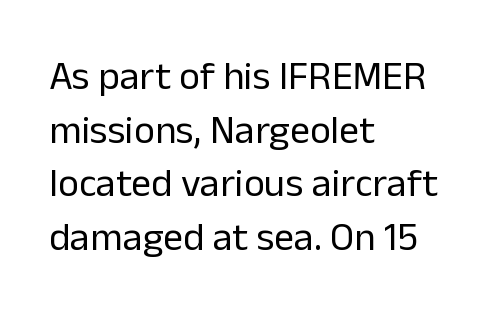
Q: Is the text bold? A: No.
Q: Is the text italic (slanted)? A: No, it is upright.
Q: Is the typeface a serif or a sans-serif typeface? A: Sans-serif.
Q: Is the text underlined? A: No.
Q: How is the paragraph aligned? A: Left-aligned.
Q: Is the spacing between letters normal or unusually wide? A: Normal.
Q: Is the spacing between lines tight, normal or loose? A: Normal.
Q: Width (condensed, normal, or wide)? A: Normal.
Q: Stroke contrast? A: Low.
Q: x-height? A: Medium.
Q: Monospaced? A: No.
